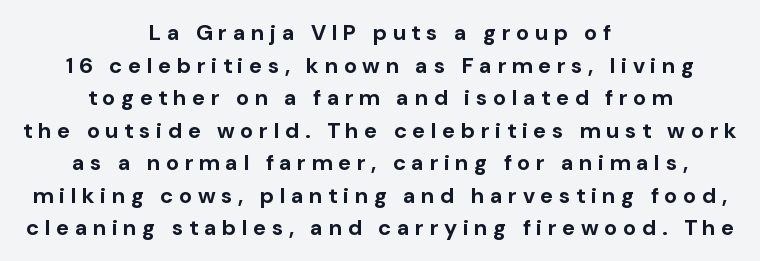
{"italic": "no", "bold": "yes", "underline": "no", "align": "center", "line_spacing": "normal", "line_spacing_ratio": 1.48, "letter_spacing": "wide", "letter_spacing_em": 0.26, "glyph_px": 22}
